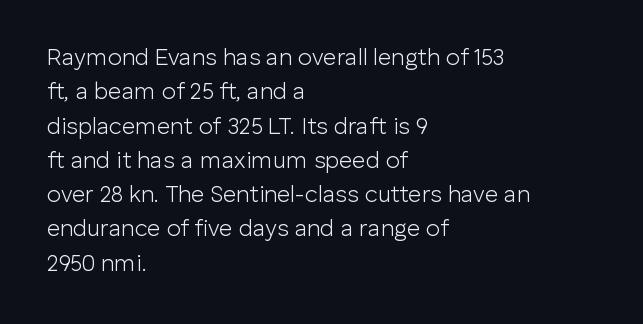
{"italic": "no", "bold": "no", "underline": "no", "align": "left", "line_spacing": "normal", "line_spacing_ratio": 1.49, "letter_spacing": "normal", "letter_spacing_em": 0.0, "glyph_px": 23}
